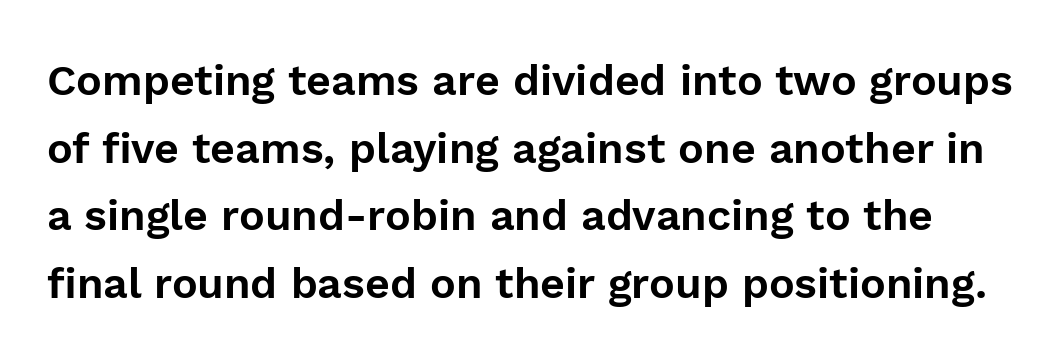
{"serif": "no", "italic": "no", "width": "normal", "stroke_contrast": "low", "x_height": "medium", "monospaced": "no", "underline": "no", "line_spacing": "normal", "line_spacing_ratio": 1.57, "letter_spacing": "normal", "letter_spacing_em": 0.0, "glyph_px": 43}
